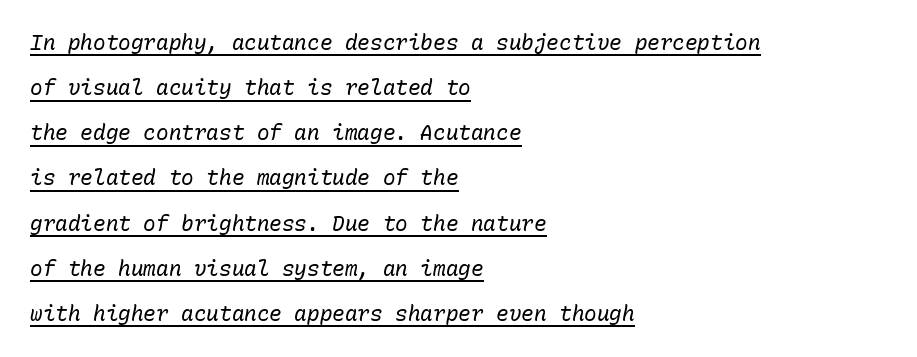
The image shows 21 px text type, italic (leaning right); set left-aligned, loose line spacing (2.15x), normal letter spacing, underlined.
